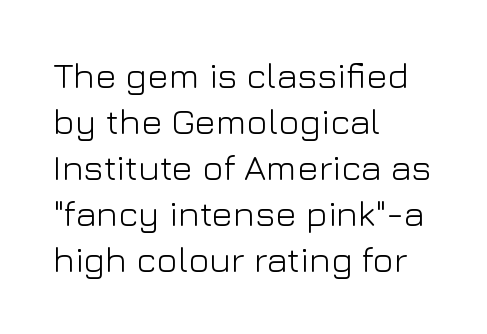
The image shows 36 px light sans-serif type, upright; set left-aligned, normal line spacing (1.28x), normal letter spacing, not underlined; low stroke contrast and a medium x-height.
